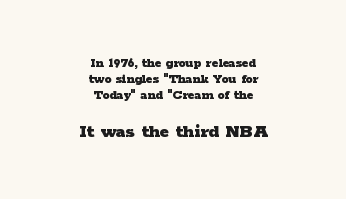
The type sits square on the baseline with zero lean. Glance below the letters and you will spot only blank space. Typeset on center — no edge is straight. The rendering uses a bold face; every stroke is thick and dark. The tracking reads as untouched default to a designer's eye. If you squint, the bottom block still reads clearly — it's the larger of the two.
